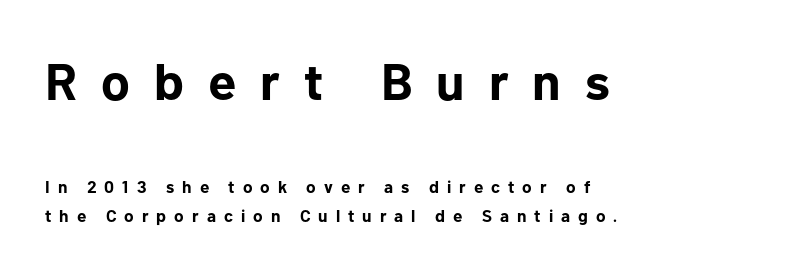
The image shows 51 px bold sans-serif type, upright; set left-aligned, line spacing 1.72x, unusually wide letter spacing (+0.47 em), not underlined; the first (top) block is 3.0x larger; low stroke contrast and a medium x-height.
